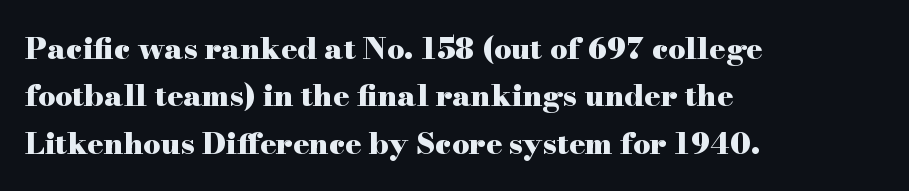
Q: Is the text bold? A: Yes.
Q: Is the text italic (slanted)? A: No, it is upright.
Q: Is the typeface a serif or a sans-serif typeface? A: Serif.
Q: Is the text underlined? A: No.
Q: How is the paragraph aligned? A: Left-aligned.
Q: Is the spacing between letters normal or unusually wide? A: Normal.
Q: Is the spacing between lines tight, normal or loose? A: Normal.
Q: Width (condensed, normal, or wide)? A: Wide.
Q: Stroke contrast? A: High.
Q: x-height? A: Small.
Q: Monospaced? A: No.
